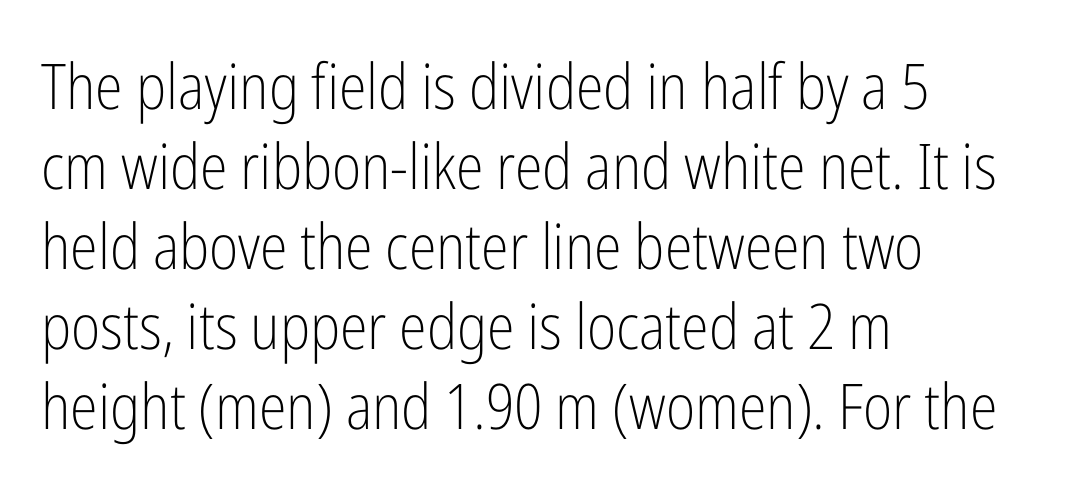
Each word holds together tightly as a unit, with standard inter-letter gaps. Unmarked baselines from the first word to the last. The face used here is proportionally spaced, like ordinary book or web type. Weight: regular or lighter.
